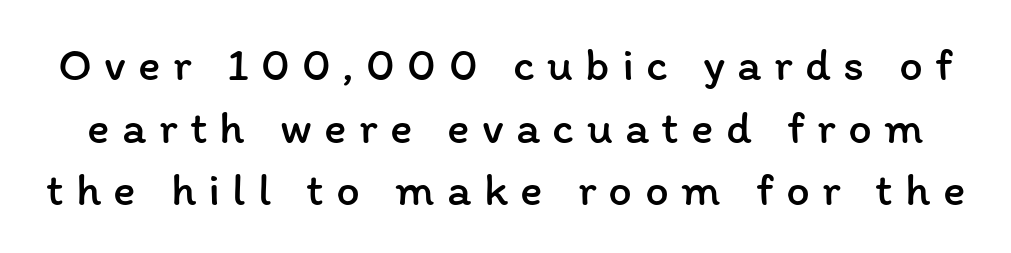
Q: Is the text bold? A: No.
Q: Is the text italic (slanted)? A: No, it is upright.
Q: Is the text underlined? A: No.
Q: Is the spacing between letters normal or unusually wide? A: Unusually wide.
Q: Is the spacing between lines tight, normal or loose? A: Normal.
Q: Width (condensed, normal, or wide)? A: Normal.
Q: Stroke contrast? A: Low.
Q: x-height? A: Medium.
Q: Monospaced? A: No.
